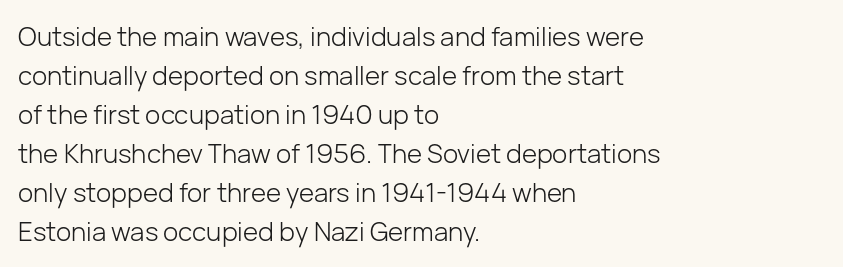
Each new line begins a customary step beneath the previous one. Students, note that the glyphs here touch the page at normal intervals. Letters rest on an invisible, unmarked baseline. Posture: upright roman.
